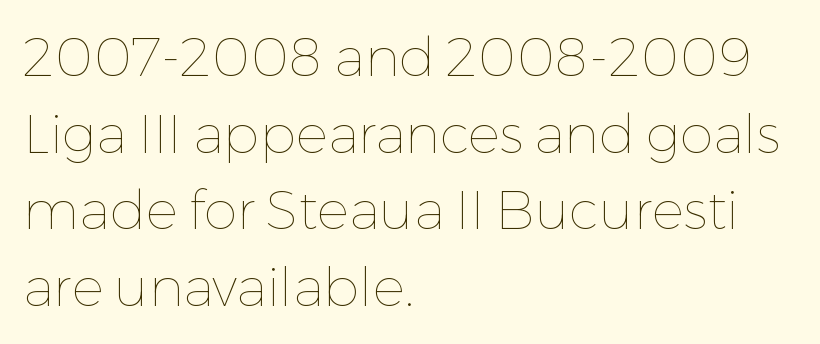
Q: Is the text bold? A: No.
Q: Is the text italic (slanted)? A: No, it is upright.
Q: Is the text underlined? A: No.
Q: How is the paragraph aligned? A: Left-aligned.
Q: Is the spacing between letters normal or unusually wide? A: Normal.
Q: Is the spacing between lines tight, normal or loose? A: Normal.
Q: Width (condensed, normal, or wide)? A: Normal.
Q: Stroke contrast? A: Low.
Q: x-height? A: Medium.
Q: Monospaced? A: No.
